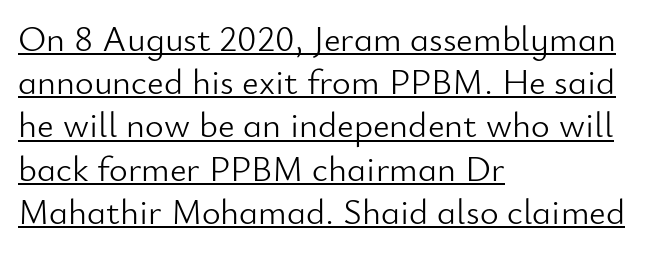
The image shows 36 px light sans-serif type, upright; set left-aligned, line spacing 1.2x, normal letter spacing, underlined; low stroke contrast and a small x-height.
